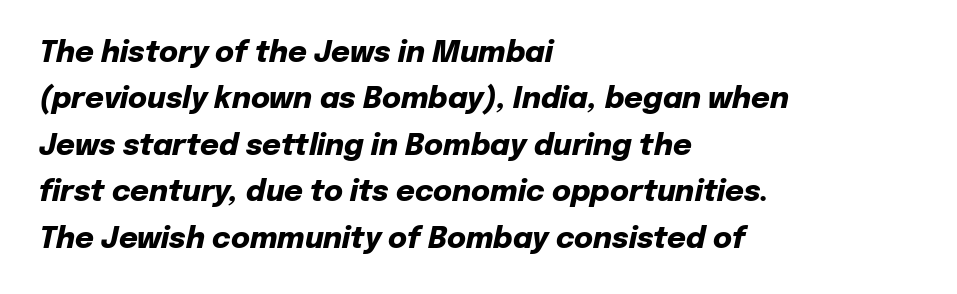
{"italic": "yes", "lean": "right", "slant_degrees": 12, "bold": "yes", "weight": "heavy", "width": "normal", "stroke_contrast": "low", "x_height": "medium", "monospaced": "no", "underline": "no", "align": "left", "line_spacing": "normal", "line_spacing_ratio": 1.6, "letter_spacing": "normal", "letter_spacing_em": 0.0, "glyph_px": 29}
